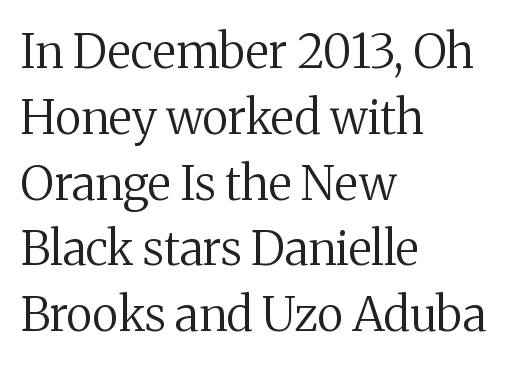
The image shows 47 px regular-weight serif type, upright; set left-aligned, normal line spacing (1.4x), normal letter spacing, not underlined; medium stroke contrast and a medium x-height.
